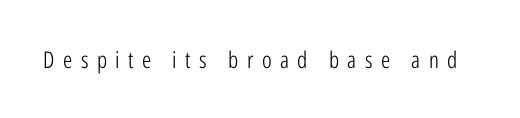
The image shows 23 px text type, upright; set unusually wide letter spacing (+0.37 em), not underlined.
